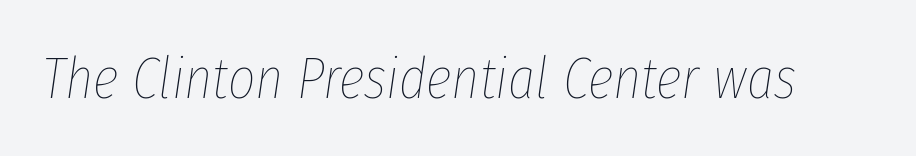
{"italic": "yes", "lean": "right", "slant_degrees": 8, "bold": "no", "weight": "thin", "width": "condensed", "stroke_contrast": "low", "x_height": "medium", "monospaced": "no", "underline": "no", "letter_spacing": "normal", "letter_spacing_em": 0.0, "glyph_px": 59}
